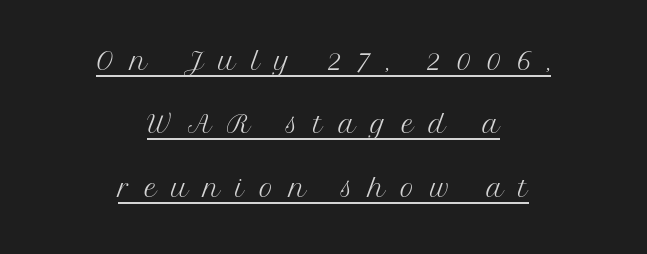
{"serif": "yes", "bold": "no", "weight": "light", "width": "normal", "stroke_contrast": "medium", "x_height": "medium", "monospaced": "no", "underline": "yes", "align": "center", "line_spacing": "normal", "line_spacing_ratio": 1.67, "letter_spacing": "wide", "letter_spacing_em": 0.4, "glyph_px": 38}
